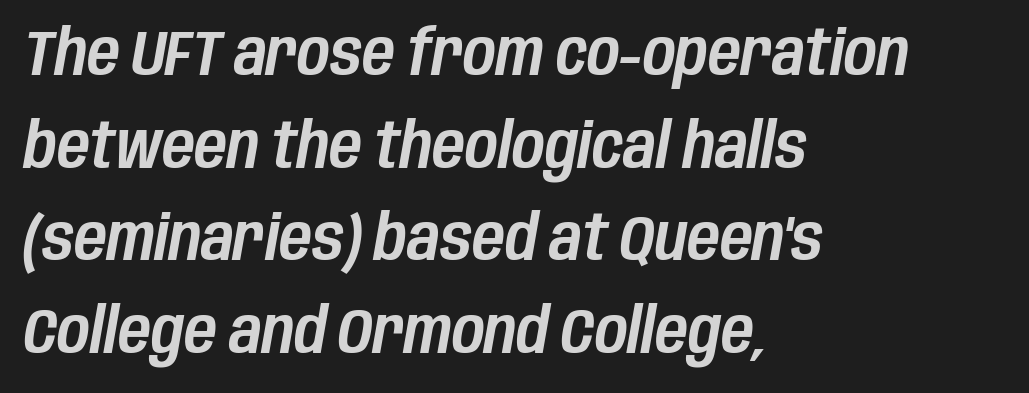
Q: Is the text italic (slanted)? A: Yes, it leans right by about 10 degrees.
Q: Is the text underlined? A: No.
Q: How is the paragraph aligned? A: Left-aligned.
Q: Is the spacing between letters normal or unusually wide? A: Normal.
Q: Is the spacing between lines tight, normal or loose? A: Normal.
Q: Width (condensed, normal, or wide)? A: Condensed.
Q: Stroke contrast? A: Low.
Q: x-height? A: Large.
Q: Monospaced? A: No.
